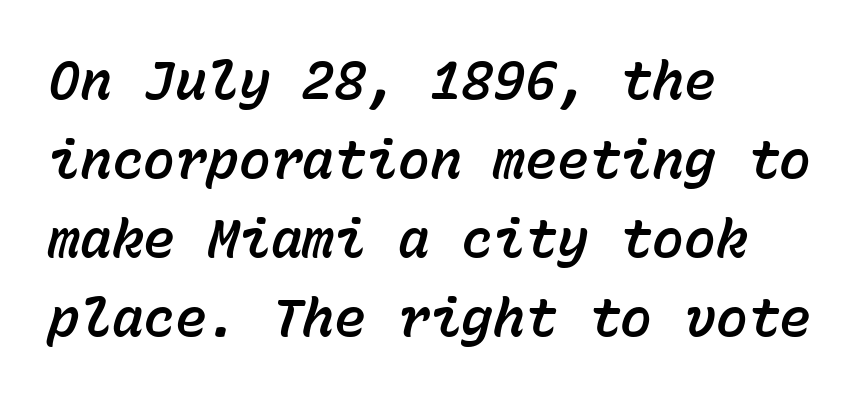
Horizontal alignment here is leftward, the default for most running prose. Summary of vertical rhythm: regular, with standard interline spacing. How are the letters spaced? Ordinarily, with no added tracking. The axis of the letterforms is tilted away from vertical.
